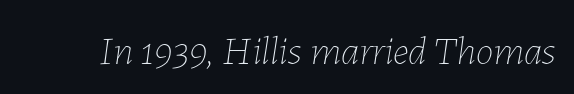
Q: Is the text bold? A: No.
Q: Is the text italic (slanted)? A: Yes, it leans right by about 7 degrees.
Q: Is the text underlined? A: No.
Q: Is the spacing between letters normal or unusually wide? A: Normal.
Q: Width (condensed, normal, or wide)? A: Normal.
Q: Stroke contrast? A: Low.
Q: x-height? A: Medium.
Q: Monospaced? A: No.
